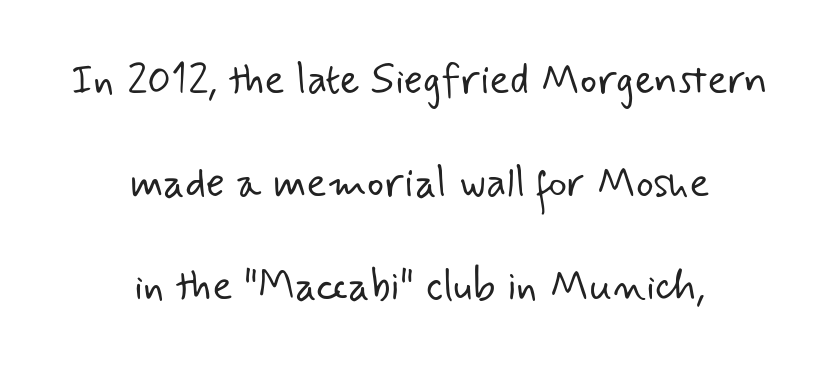
The image shows 42 px light sans-serif type; set centered, loose line spacing (2.45x), normal letter spacing, not underlined; low stroke contrast and a small x-height.
